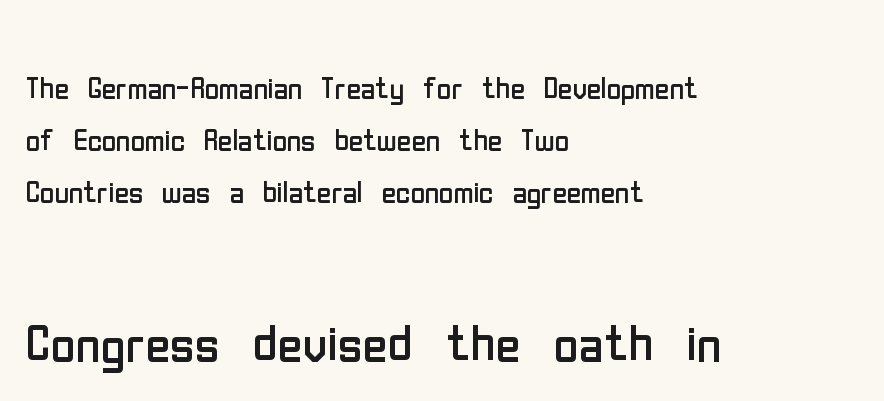
Q: Is the text bold? A: No.
Q: Is the text italic (slanted)? A: No, it is upright.
Q: Is the typeface a serif or a sans-serif typeface? A: Sans-serif.
Q: Is the text underlined? A: No.
Q: How is the paragraph aligned? A: Left-aligned.
Q: Is the spacing between letters normal or unusually wide? A: Normal.
Q: Is the spacing between lines tight, normal or loose? A: Normal.
Q: Which block of text is set in a larger size, the first (top) or the second (bottom)? A: The second (bottom) one.
Q: Width (condensed, normal, or wide)? A: Condensed.
Q: Stroke contrast? A: Low.
Q: x-height? A: Medium.
Q: Monospaced? A: No.
